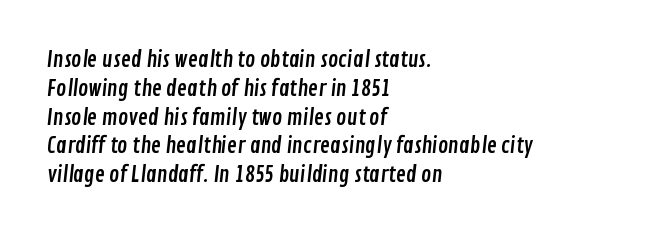
The image shows 21 px text type; set left-aligned, normal line spacing (1.37x), normal letter spacing, not underlined.
